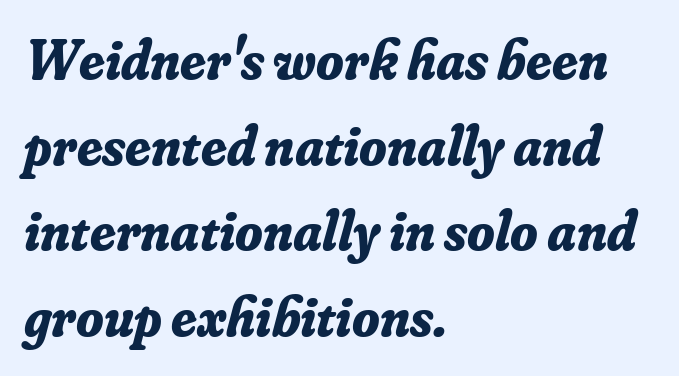
The image shows 56 px bold serif type, italic (leaning right); set left-aligned, normal line spacing (1.53x), normal letter spacing, not underlined; low stroke contrast and a small x-height.
